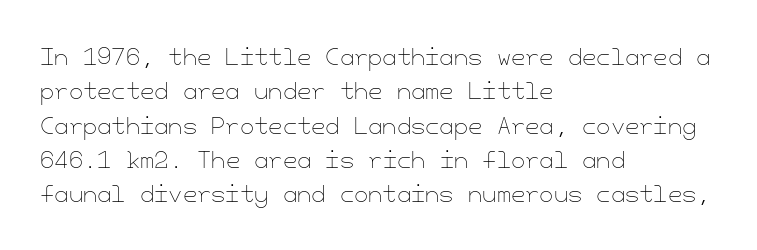
{"italic": "no", "bold": "no", "underline": "no", "align": "left", "line_spacing": "normal", "line_spacing_ratio": 1.49, "letter_spacing": "normal", "letter_spacing_em": 0.0, "glyph_px": 23}
